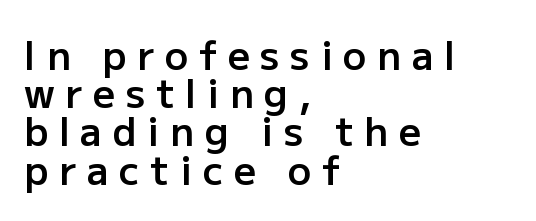
The tracking reads as deliberately expanded to a designer's eye. Leading is clearly below the norm, producing a dense column. Character widths vary here, with narrow letters taking less room than wide ones. Descenders hang freely into open space.
